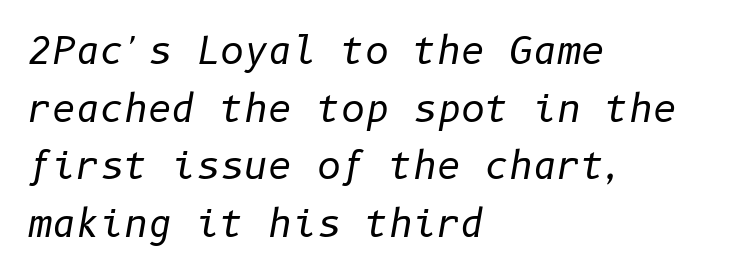
In terms of posture, this sample is oblique. Short note: letters normally spaced. Weight class: somewhere from thin through regular. Each new line begins a customary step beneath the previous one. Underline: absent.
